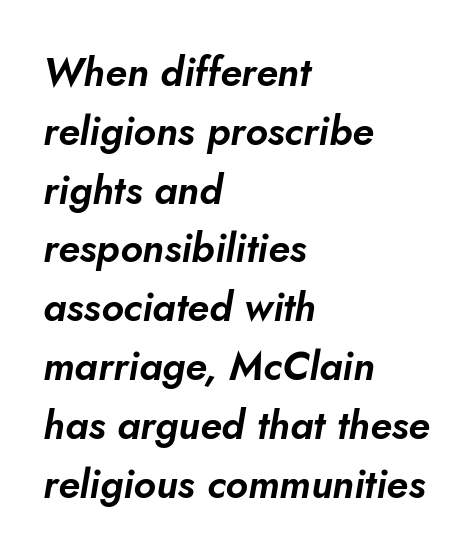
Between one letter and the next there's only the usual sliver of space. The specimen omits any rule beneath the text block's lines. Notice how descenders clear the ascenders below comfortably — that's standard leading. Proportional: the letters do not fall into vertical columns. The compositor pushed each line to the left boundary. Notice how the stems are inclined rather than vertical — that's the hallmark of italics.
